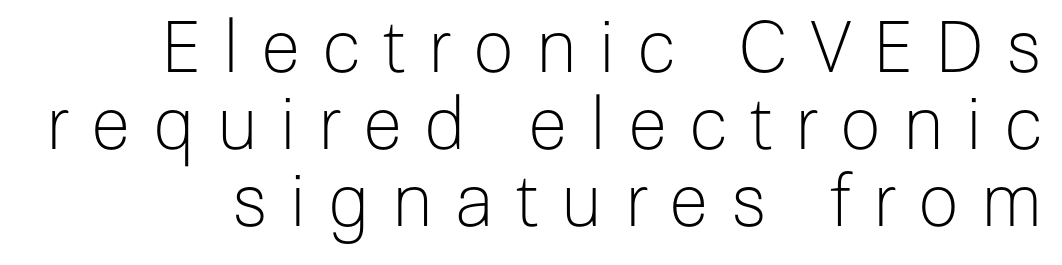
The cut favours lightness, reaching ordinary text weight at its darkest. Rendered with straight, roman letterforms. The passage shown is not underscored anywhere. What stands out about the letter spacing? Its width — letters are far apart.
